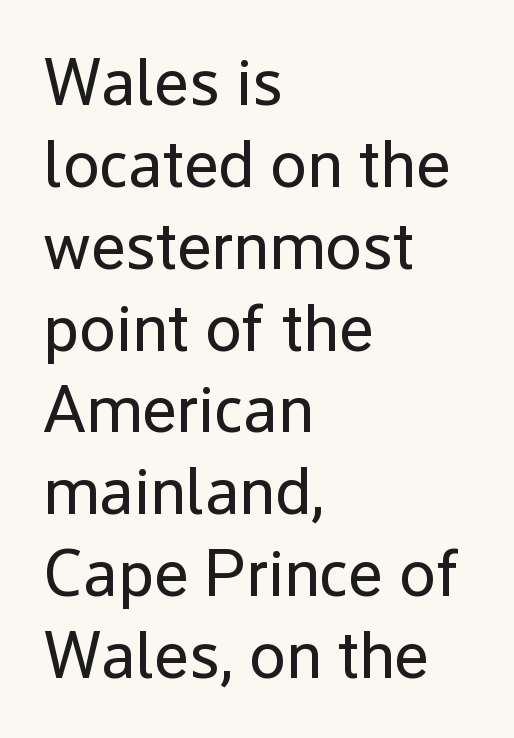
{"serif": "no", "italic": "no", "bold": "no", "weight": "regular", "width": "normal", "stroke_contrast": "low", "x_height": "medium", "monospaced": "no", "underline": "no", "align": "left", "line_spacing_ratio": 1.24, "letter_spacing": "normal", "letter_spacing_em": 0.0, "glyph_px": 66}
